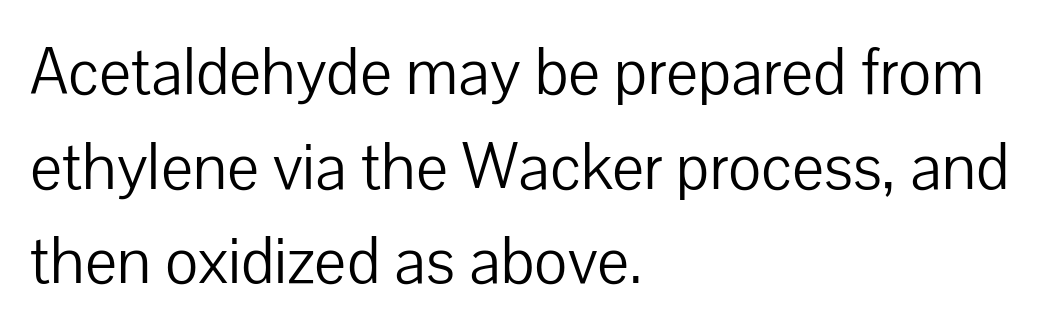
The string is rendered with underlining switched off. The passage is arranged the way most books set body copy — flush left. The letters advance in unequal steps, a hallmark of proportional type. Default kerning and tracking; the words read as compact shapes.
